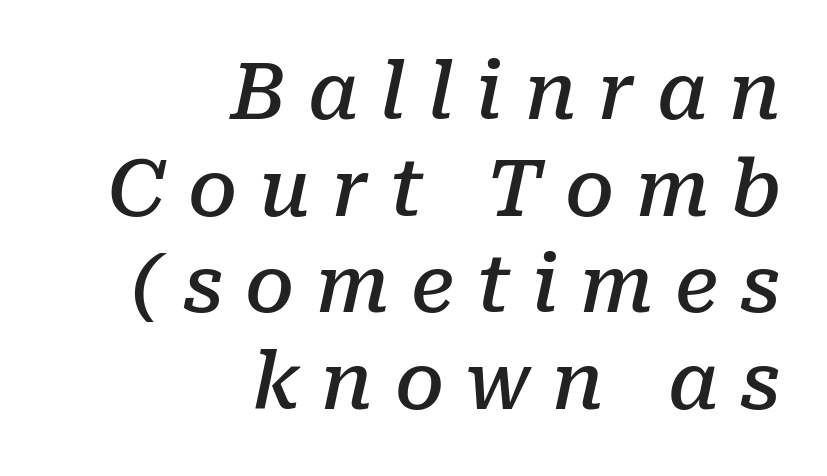
Q: Is the text bold? A: Semi-bold.
Q: Is the text italic (slanted)? A: Yes, it leans right by about 10 degrees.
Q: Is the typeface a serif or a sans-serif typeface? A: Serif.
Q: Is the text underlined? A: No.
Q: How is the paragraph aligned? A: Right-aligned.
Q: Is the spacing between letters normal or unusually wide? A: Unusually wide.
Q: Width (condensed, normal, or wide)? A: Normal.
Q: Stroke contrast? A: Low.
Q: x-height? A: Medium.
Q: Monospaced? A: No.
